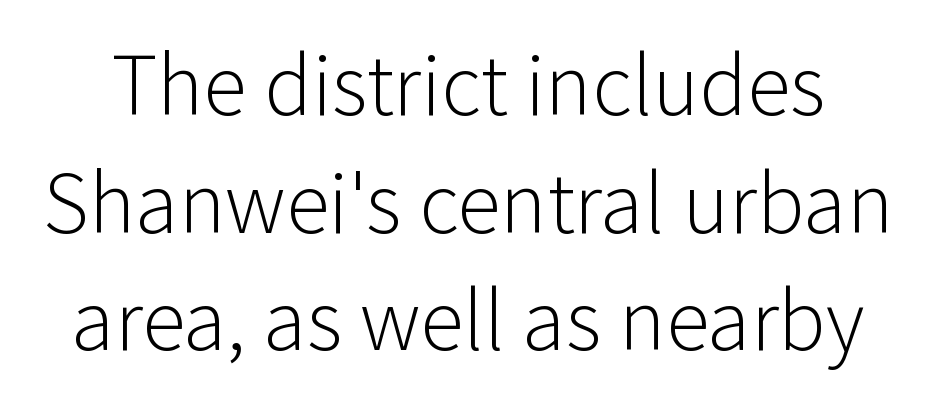
You can tell it's not italic because the verticals are truly vertical. How would I describe the line gaps? Plain and ordinary. Unlike a traditional serif, this face leaves its strokes unadorned. Check the space under the baseline: it is left empty.
